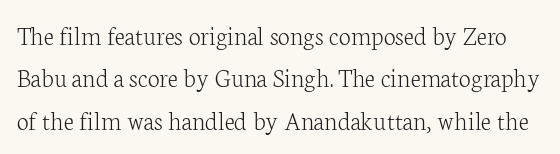
Is there much room between lines? A standard amount, neither cramped nor airy. The letters sit at their default tracking, neither squeezed nor spread. The zone under the glyphs is completely vacant. Stem width sits at or under what a default text font uses. Posture: vertical.
